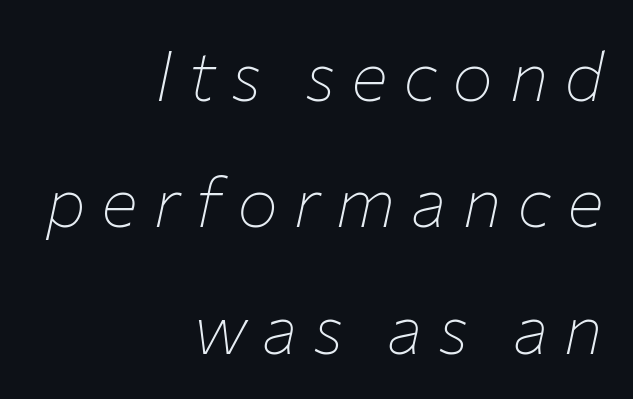
Q: Is the text bold? A: No.
Q: Is the text italic (slanted)? A: Yes, it leans right by about 12 degrees.
Q: Is the text underlined? A: No.
Q: How is the paragraph aligned? A: Right-aligned.
Q: Is the spacing between letters normal or unusually wide? A: Unusually wide.
Q: Width (condensed, normal, or wide)? A: Normal.
Q: Stroke contrast? A: Low.
Q: x-height? A: Medium.
Q: Monospaced? A: No.
